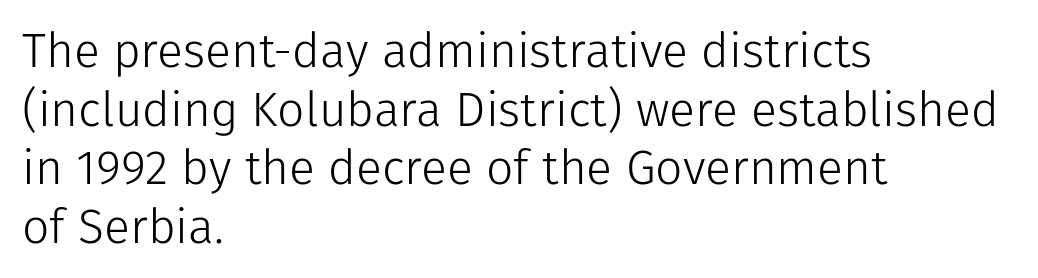
{"serif": "no", "italic": "no", "bold": "no", "weight": "light", "width": "normal", "stroke_contrast": "low", "x_height": "medium", "monospaced": "no", "underline": "no", "align": "left", "line_spacing_ratio": 1.22, "letter_spacing": "normal", "letter_spacing_em": 0.0, "glyph_px": 48}
